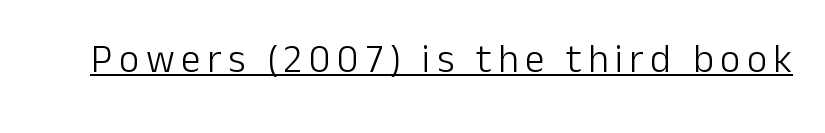
Q: Is the text bold? A: No.
Q: Is the text italic (slanted)? A: No, it is upright.
Q: Is the typeface a serif or a sans-serif typeface? A: Sans-serif.
Q: Is the text underlined? A: Yes.
Q: Width (condensed, normal, or wide)? A: Normal.
Q: Stroke contrast? A: Low.
Q: x-height? A: Medium.
Q: Monospaced? A: No.
